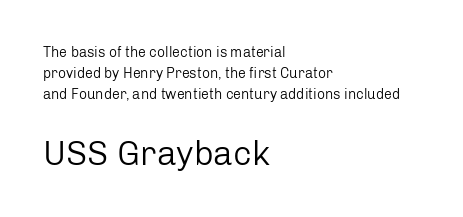
The space beneath each line is pristine and unruled. The face looks like a standard text weight, possibly lighter. I'd call this a sans setting — the letters go barefoot. Reading down the block, your eye returns to a fixed left position each line. Observe the ordinary spacing: letters are neighbours, not strangers. If you measured baseline to baseline, you'd find a middling distance.
